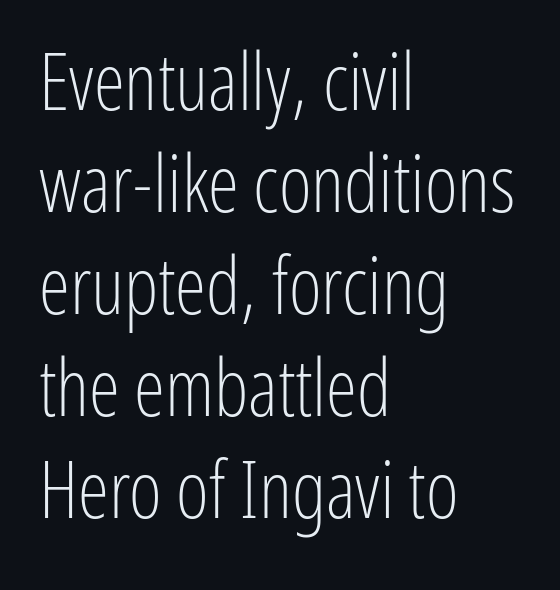
The text was rendered using a sans face with plain stroke endings. The specimen omits any rule beneath the text block's lines. How would I describe the line gaps? Plain and ordinary. The lines are quadded left. The rendering uses natural spacing where letterforms have individual widths. In terms of posture, this sample is upright.
